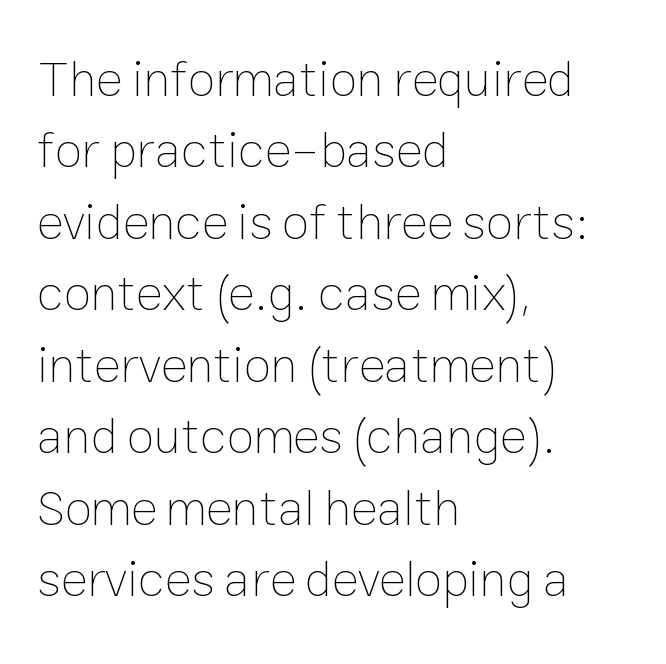
The image shows 50 px thin type, upright; set left-aligned, normal line spacing (1.43x), normal letter spacing, not underlined; low stroke contrast and a medium x-height.
